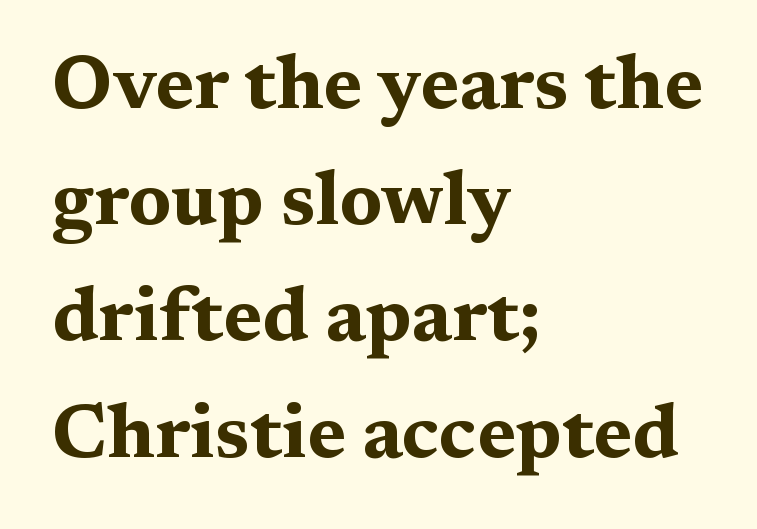
Q: Is the text bold? A: Yes.
Q: Is the text italic (slanted)? A: No, it is upright.
Q: Is the typeface a serif or a sans-serif typeface? A: Serif.
Q: Is the text underlined? A: No.
Q: How is the paragraph aligned? A: Left-aligned.
Q: Is the spacing between letters normal or unusually wide? A: Normal.
Q: Is the spacing between lines tight, normal or loose? A: Normal.
Q: Width (condensed, normal, or wide)? A: Wide.
Q: Stroke contrast? A: Medium.
Q: x-height? A: Medium.
Q: Monospaced? A: No.
